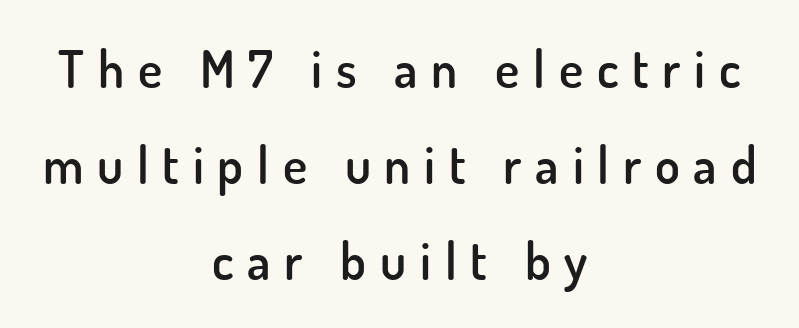
Q: Is the text bold? A: Semi-bold.
Q: Is the text italic (slanted)? A: No, it is upright.
Q: Is the typeface a serif or a sans-serif typeface? A: Sans-serif.
Q: Is the text underlined? A: No.
Q: How is the paragraph aligned? A: Centered.
Q: Is the spacing between letters normal or unusually wide? A: Unusually wide.
Q: Width (condensed, normal, or wide)? A: Normal.
Q: Stroke contrast? A: Low.
Q: x-height? A: Small.
Q: Monospaced? A: No.
